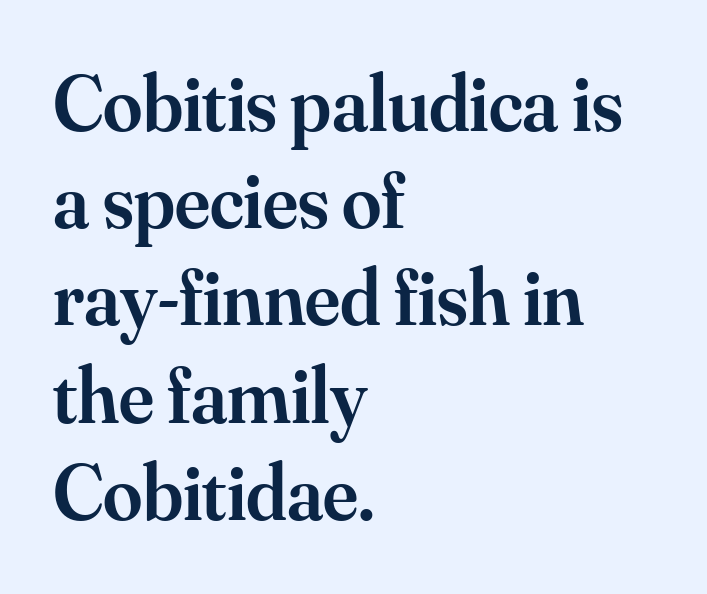
The image shows 79 px semibold serif type, upright; set left-aligned, line spacing 1.23x, normal letter spacing, not underlined; medium stroke contrast and a small x-height.
